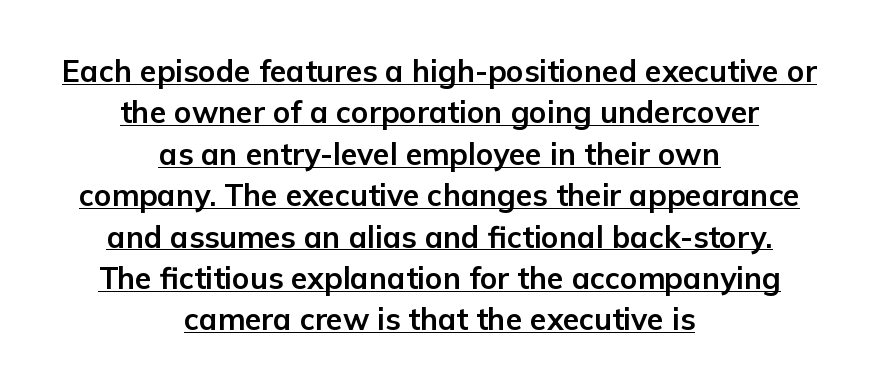
Q: Is the text bold? A: Yes.
Q: Is the text italic (slanted)? A: No, it is upright.
Q: Is the typeface a serif or a sans-serif typeface? A: Sans-serif.
Q: Is the text underlined? A: Yes.
Q: How is the paragraph aligned? A: Centered.
Q: Is the spacing between letters normal or unusually wide? A: Normal.
Q: Is the spacing between lines tight, normal or loose? A: Normal.
Q: Width (condensed, normal, or wide)? A: Normal.
Q: Stroke contrast? A: Low.
Q: x-height? A: Medium.
Q: Monospaced? A: No.
